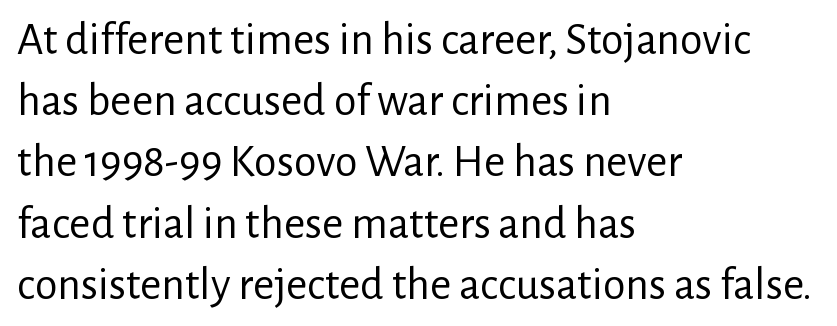
Q: Is the text bold? A: No.
Q: Is the text italic (slanted)? A: No, it is upright.
Q: Is the typeface a serif or a sans-serif typeface? A: Sans-serif.
Q: Is the text underlined? A: No.
Q: How is the paragraph aligned? A: Left-aligned.
Q: Is the spacing between letters normal or unusually wide? A: Normal.
Q: Is the spacing between lines tight, normal or loose? A: Normal.
Q: Width (condensed, normal, or wide)? A: Normal.
Q: Stroke contrast? A: Low.
Q: x-height? A: Medium.
Q: Monospaced? A: No.
